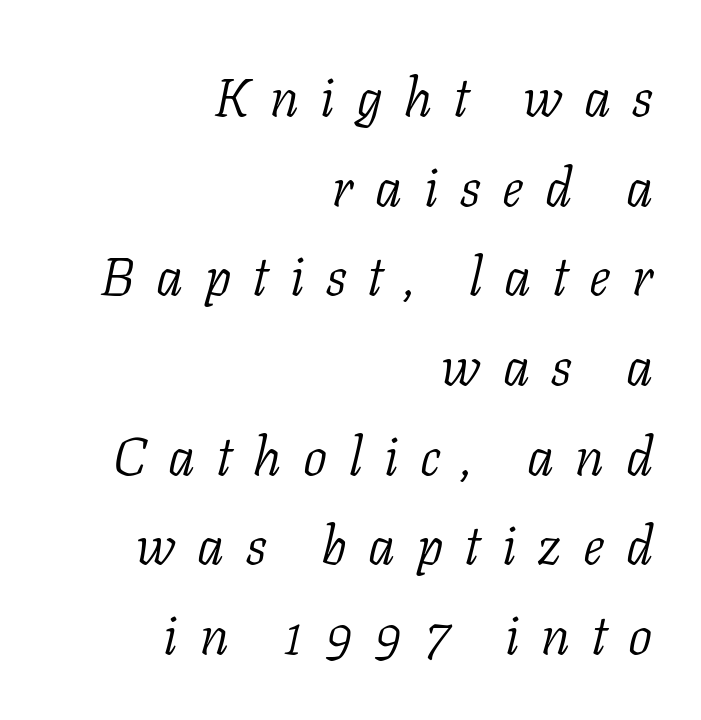
{"serif": "yes", "italic": "yes", "lean": "right", "slant_degrees": 11, "bold": "no", "weight": "light", "width": "normal", "stroke_contrast": "low", "x_height": "medium", "monospaced": "no", "underline": "no", "align": "right", "line_spacing": "normal", "line_spacing_ratio": 1.66, "letter_spacing": "wide", "letter_spacing_em": 0.4, "glyph_px": 54}
